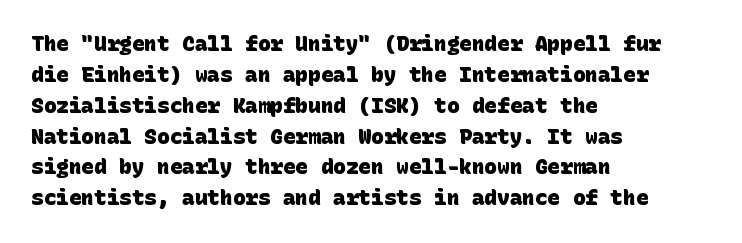
Q: Is the text bold? A: Yes.
Q: Is the text underlined? A: No.
Q: How is the paragraph aligned? A: Left-aligned.
Q: Is the spacing between letters normal or unusually wide? A: Normal.
Q: Is the spacing between lines tight, normal or loose? A: Normal.
